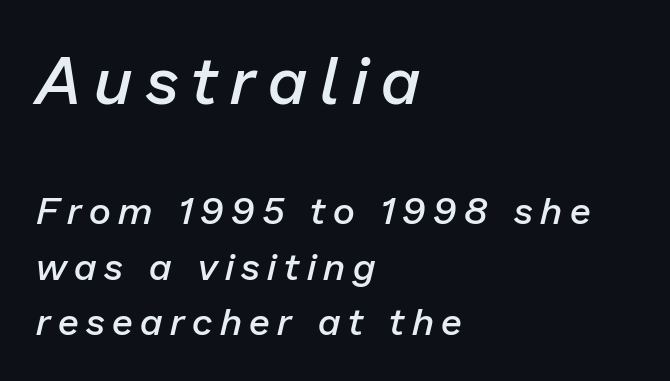
{"italic": "yes", "lean": "right", "slant_degrees": 13, "bold": "semi", "weight": "semibold", "width": "normal", "stroke_contrast": "low", "x_height": "medium", "monospaced": "no", "underline": "no", "align": "left", "line_spacing": "normal", "line_spacing_ratio": 1.46, "letter_spacing": "wide", "letter_spacing_em": 0.2, "larger_block": "first", "size_ratio": 1.74, "glyph_px": 66}
